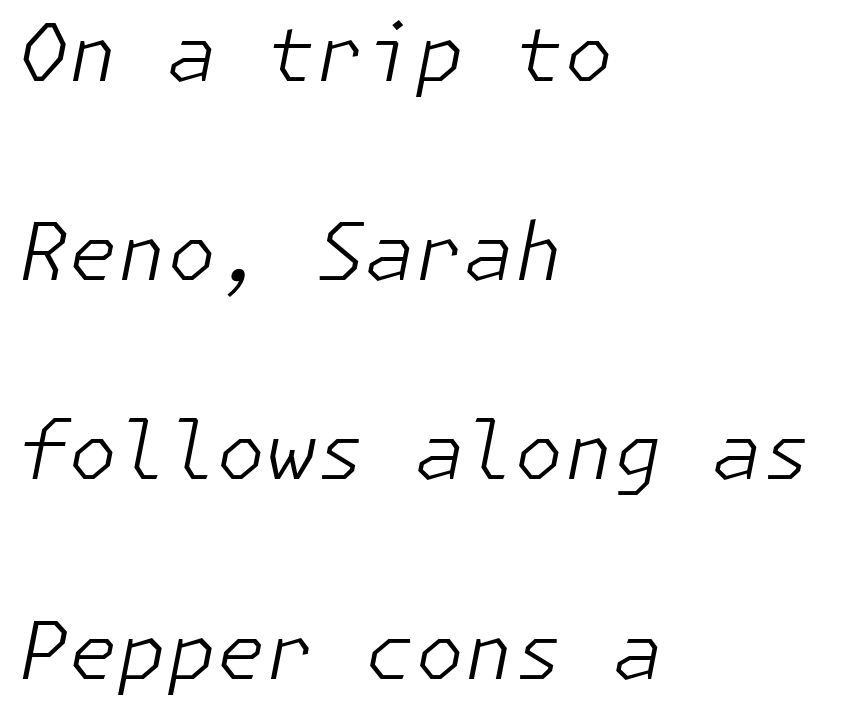
Q: Is the text bold? A: No.
Q: Is the text italic (slanted)? A: Yes, it leans right by about 11 degrees.
Q: Is the text underlined? A: No.
Q: How is the paragraph aligned? A: Left-aligned.
Q: Is the spacing between letters normal or unusually wide? A: Normal.
Q: Is the spacing between lines tight, normal or loose? A: Loose.
Q: Width (condensed, normal, or wide)? A: Normal.
Q: Stroke contrast? A: Low.
Q: x-height? A: Medium.
